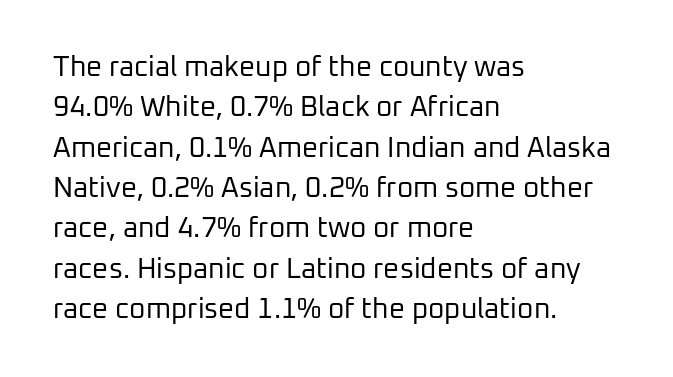
Q: Is the text bold? A: No.
Q: Is the text italic (slanted)? A: No, it is upright.
Q: Is the typeface a serif or a sans-serif typeface? A: Sans-serif.
Q: Is the text underlined? A: No.
Q: How is the paragraph aligned? A: Left-aligned.
Q: Is the spacing between letters normal or unusually wide? A: Normal.
Q: Is the spacing between lines tight, normal or loose? A: Normal.
Q: Width (condensed, normal, or wide)? A: Normal.
Q: Stroke contrast? A: Low.
Q: x-height? A: Medium.
Q: Monospaced? A: No.
